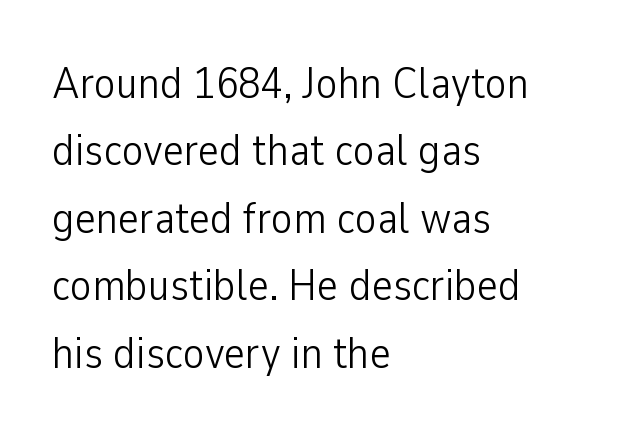
Beneath every word, the page is bare. The specimen reads as upright at a glance. The designer left line spacing at the default. You could call the tracking neutral — neither tight nor loose. Compared with a typical body face, this is equally light or lighter still.
